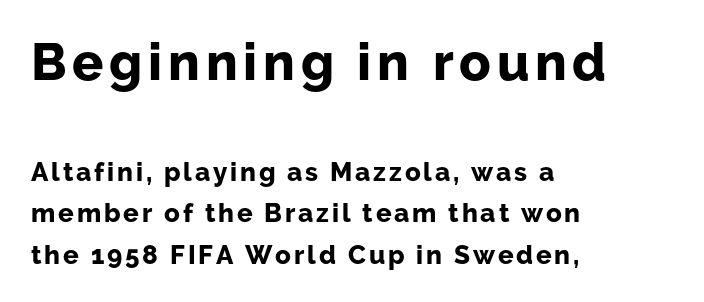
The vertical gap from one line to the next is medium. This is roman type, the default non-slanted kind. Where is the straight margin? On the left. Caption: upper text group enlarged, lower text group reduced. You could not count columns in this text — the font is proportionally spaced.
